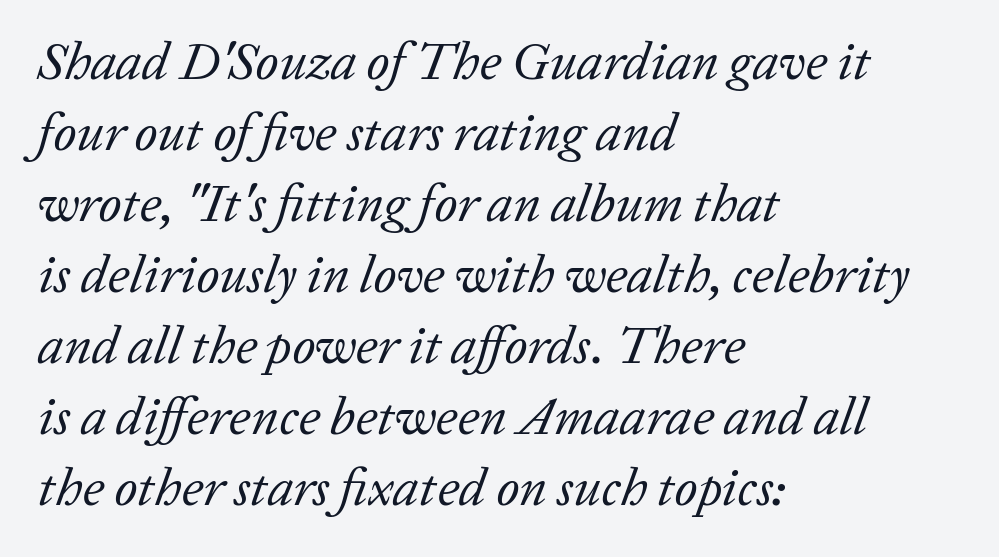
{"serif": "yes", "italic": "yes", "lean": "right", "slant_degrees": 20, "bold": "no", "weight": "regular", "width": "normal", "stroke_contrast": "low", "x_height": "medium", "monospaced": "no", "underline": "no", "align": "left", "line_spacing": "normal", "line_spacing_ratio": 1.34, "letter_spacing": "normal", "letter_spacing_em": 0.0, "glyph_px": 53}
